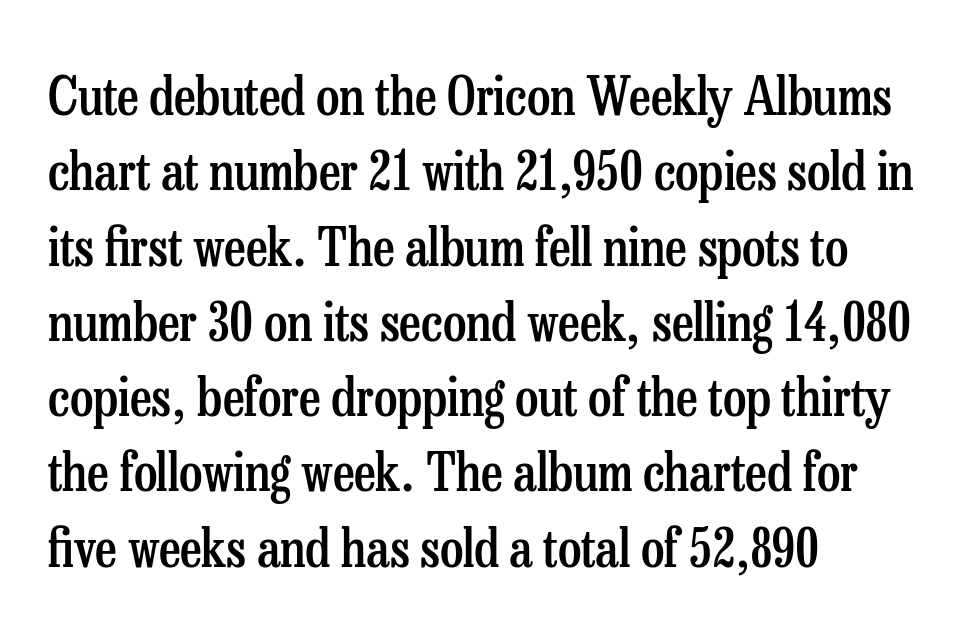
Set as a demibold, roughly 600 on the weight scale. A typesetter would call this proportional, since set widths differ per character. The typeface chosen for these lines features serifs. Ascenders rise straight up at ninety degrees. Words float on clear page, feet unadorned. In CSS terms this would be text-align: left.
